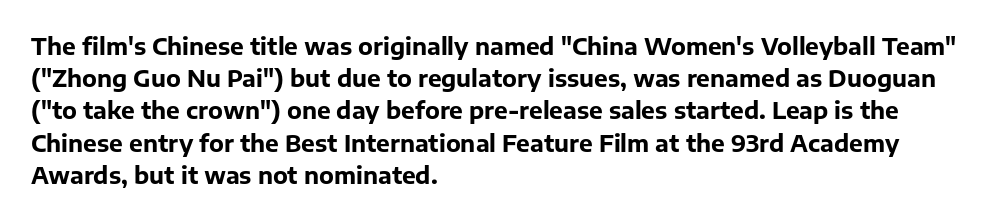
{"italic": "no", "bold": "yes", "underline": "no", "align": "left", "line_spacing": "normal", "line_spacing_ratio": 1.4, "letter_spacing": "normal", "letter_spacing_em": 0.0, "glyph_px": 23}
